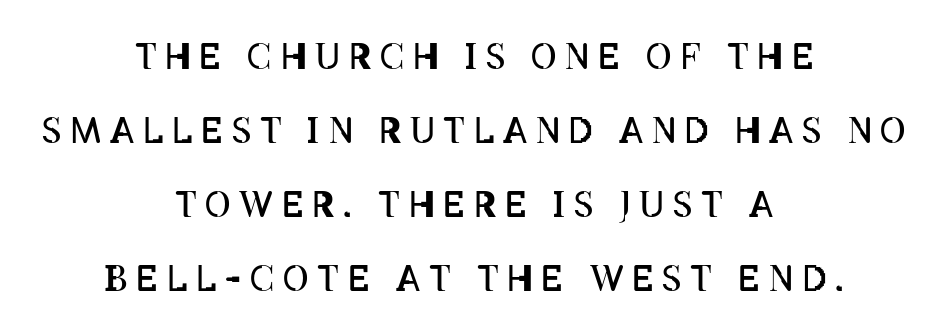
The image shows 35 px regular-weight, condensed type, upright; set centered, loose line spacing (2.11x), unusually wide letter spacing (+0.25 em), not underlined; low stroke contrast and a large x-height.
